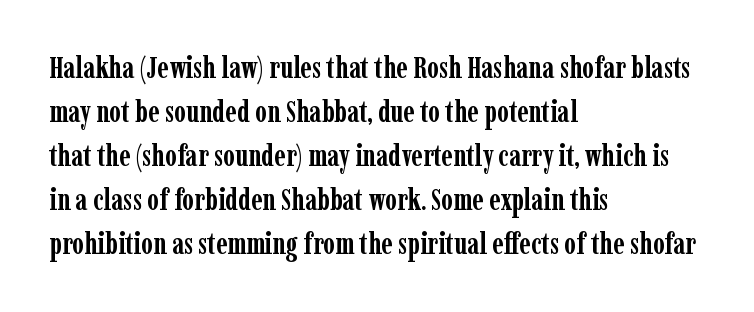
The image shows 30 px semibold, condensed serif type, upright; set left-aligned, normal line spacing (1.47x), normal letter spacing, not underlined; low stroke contrast and a medium x-height.
